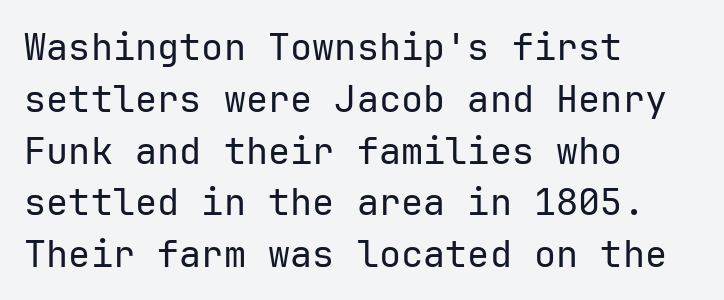
Ordinary non-slanted type is in use. A sans-serif font was chosen for this passage. Underlining? Definitely not there. The lines sit at an ordinary, default distance from one another.
